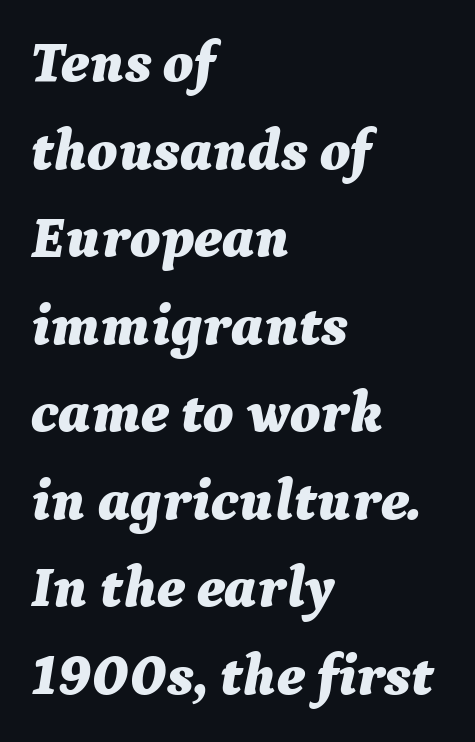
The image shows 58 px bold type, italic (leaning right); set left-aligned, normal line spacing (1.51x), normal letter spacing, not underlined; medium stroke contrast and a medium x-height.
